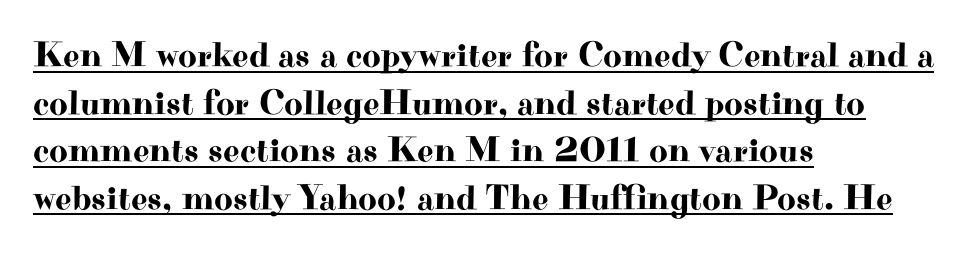
{"serif": "yes", "italic": "no", "width": "wide", "stroke_contrast": "high", "x_height": "small", "monospaced": "no", "underline": "yes", "align": "left", "line_spacing": "normal", "line_spacing_ratio": 1.32, "letter_spacing": "normal", "letter_spacing_em": 0.0, "glyph_px": 36}
